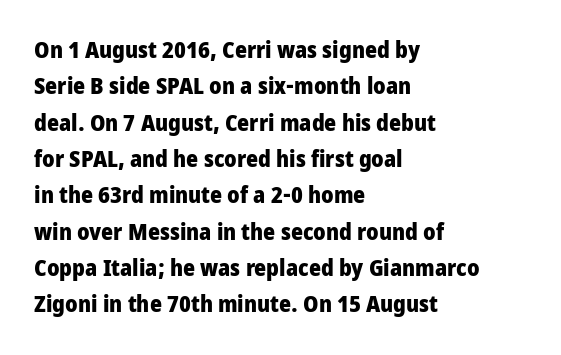
The text block is weighted toward the left margin, trailing off unevenly rightward. These lines carry a lot of weight — the face is fully bold. The letters stand upright; this is a roman face. Each row of text sits above clean, open space. This rendering leaves character spacing at its baseline value.
